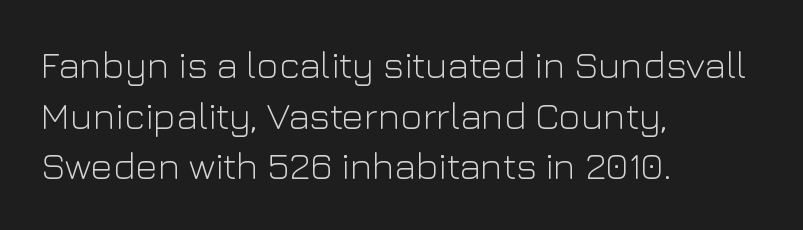
Posture: straight, roman, zero tilt. There is no visible air inserted between adjacent glyphs. One-word summary of the alignment: left. Successive baselines arrive at the customary interval. Look at the bottom of the vertical strokes: they stop flat, with no serifs. The words here are not underlined.
